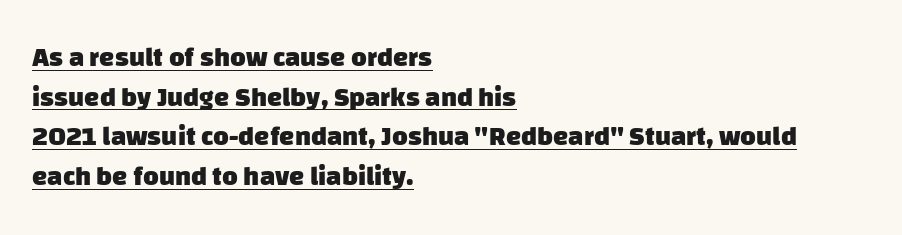
Q: Is the text bold? A: Yes.
Q: Is the text underlined? A: Yes.
Q: How is the paragraph aligned? A: Left-aligned.
Q: Is the spacing between letters normal or unusually wide? A: Normal.
Q: Is the spacing between lines tight, normal or loose? A: Normal.
